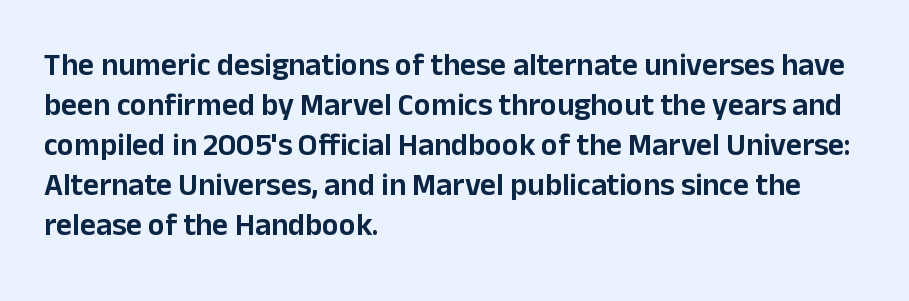
Q: Is the text italic (slanted)? A: No, it is upright.
Q: Is the typeface a serif or a sans-serif typeface? A: Sans-serif.
Q: Is the text underlined? A: No.
Q: How is the paragraph aligned? A: Left-aligned.
Q: Is the spacing between letters normal or unusually wide? A: Normal.
Q: Is the spacing between lines tight, normal or loose? A: Normal.
Q: Width (condensed, normal, or wide)? A: Normal.
Q: Stroke contrast? A: Low.
Q: x-height? A: Medium.
Q: Monospaced? A: No.
